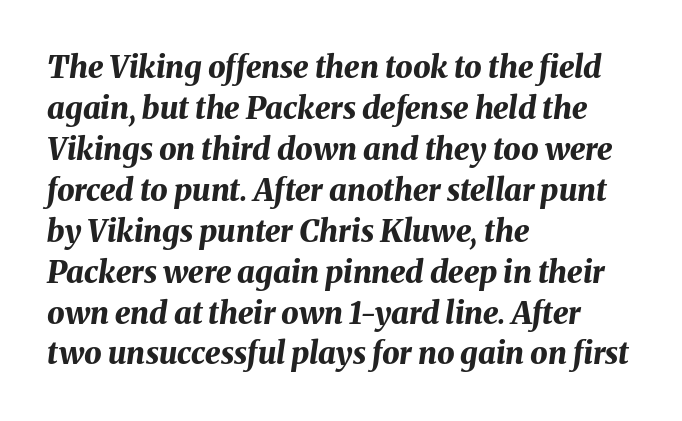
{"italic": "yes", "lean": "right", "slant_degrees": 8, "bold": "yes", "weight": "bold", "width": "normal", "stroke_contrast": "medium", "x_height": "medium", "monospaced": "no", "underline": "no", "align": "left", "line_spacing": "normal", "line_spacing_ratio": 1.32, "letter_spacing": "normal", "letter_spacing_em": 0.0, "glyph_px": 31}
